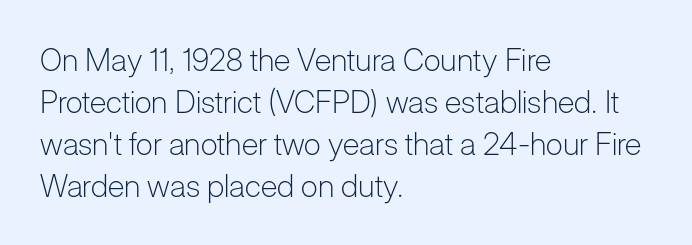
{"serif": "no", "italic": "no", "bold": "no", "weight": "light", "width": "normal", "stroke_contrast": "low", "x_height": "medium", "monospaced": "no", "underline": "no", "align": "left", "line_spacing": "normal", "line_spacing_ratio": 1.35, "letter_spacing": "normal", "letter_spacing_em": 0.0, "glyph_px": 31}
